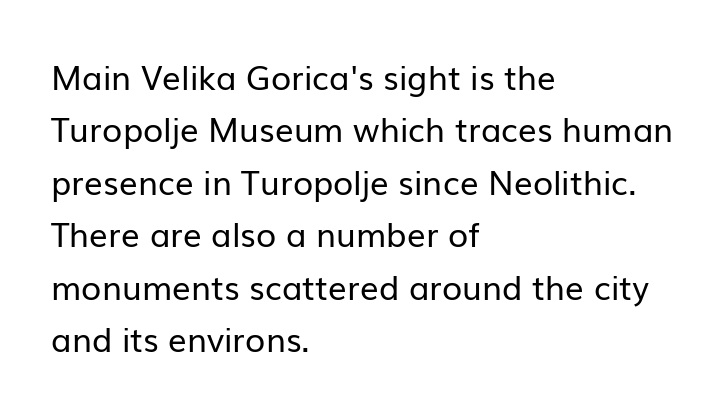
{"serif": "no", "italic": "no", "bold": "no", "weight": "regular", "width": "normal", "stroke_contrast": "low", "x_height": "medium", "monospaced": "no", "underline": "no", "align": "left", "line_spacing": "normal", "line_spacing_ratio": 1.59, "letter_spacing": "normal", "letter_spacing_em": 0.0, "glyph_px": 33}
